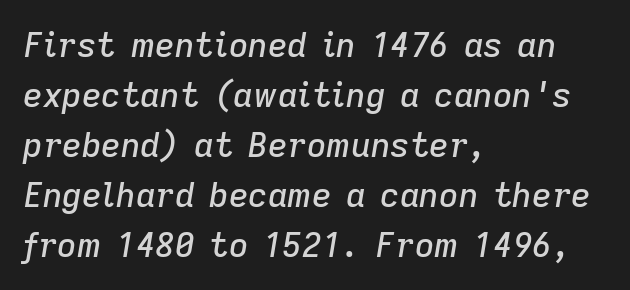
Rule under the text: the space is simply empty. A student would call this left alignment; a typographer would say flush left, rag right. What's the leading like? Ordinary, nothing unusual. You could call the tracking neutral — neither tight nor loose. If you drew a line through each stem, it would be angled.
